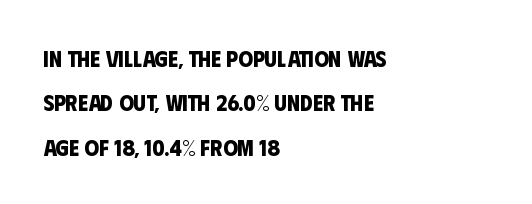
{"bold": "yes", "underline": "no", "align": "left", "line_spacing": "loose", "line_spacing_ratio": 1.93, "letter_spacing": "normal", "letter_spacing_em": 0.0, "glyph_px": 23}
